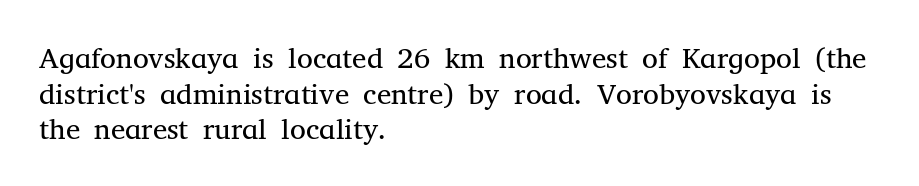
The image shows 29 px regular-weight serif type, upright; set left-aligned, line spacing 1.23x, normal letter spacing, not underlined; medium stroke contrast and a medium x-height.
